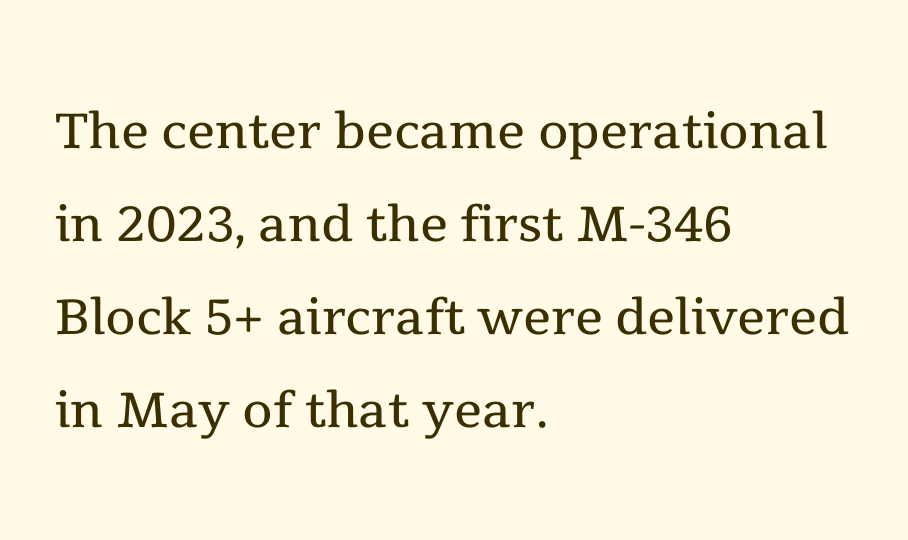
{"serif": "yes", "italic": "no", "bold": "no", "weight": "regular", "width": "normal", "x_height": "medium", "monospaced": "no", "underline": "no", "align": "left", "line_spacing": "normal", "line_spacing_ratio": 1.33, "letter_spacing": "normal", "letter_spacing_em": 0.0, "glyph_px": 70}
